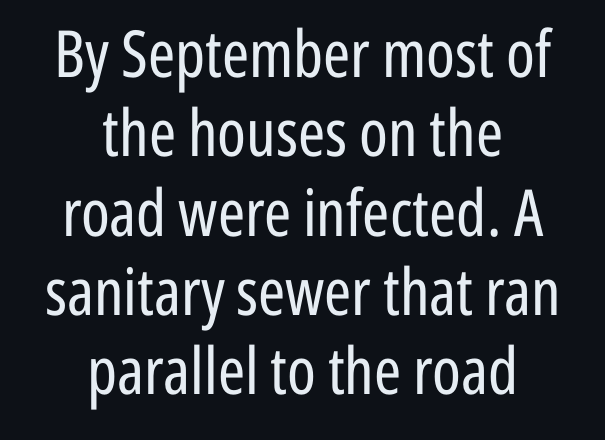
{"serif": "no", "italic": "no", "bold": "no", "weight": "regular", "width": "condensed", "stroke_contrast": "low", "x_height": "medium", "monospaced": "no", "underline": "no", "align": "center", "line_spacing_ratio": 1.22, "letter_spacing": "normal", "letter_spacing_em": 0.0, "glyph_px": 65}
